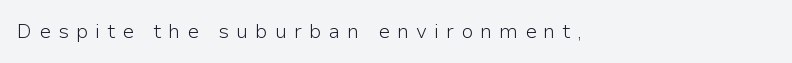
Q: Is the text bold? A: No.
Q: Is the text italic (slanted)? A: No, it is upright.
Q: Is the text underlined? A: No.
Q: How is the paragraph aligned? A: Left-aligned.
Q: Is the spacing between letters normal or unusually wide? A: Unusually wide.
